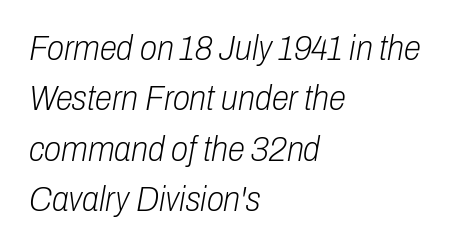
Successive baselines arrive at the customary interval. The space beneath each line is pristine and unruled. Characters follow at the spacing the type designer built in. Alignment: flush left.
